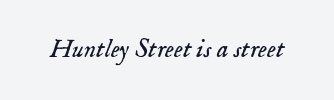
Stems and bowls with no extra thickness — not bold. The area under the type is left untouched. Slant detected: the letters are inclined. Glyph-to-glyph distance matches everyday printed text.
